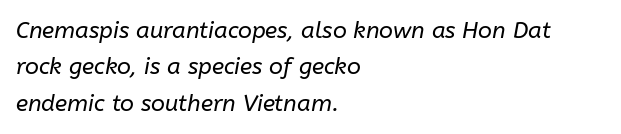
The image shows 23 px text type, italic (leaning right); set left-aligned, normal line spacing (1.58x), normal letter spacing, not underlined.
